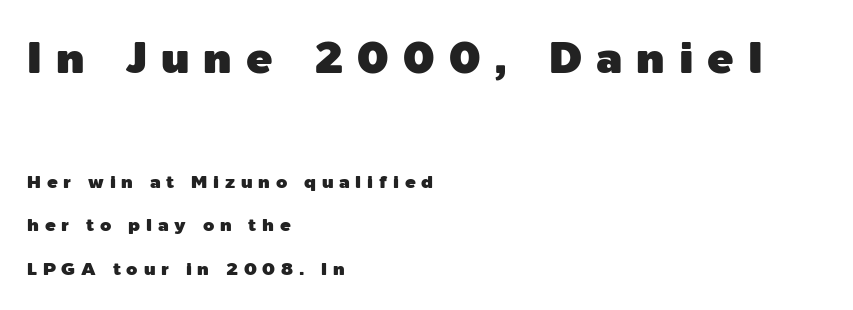
{"serif": "no", "italic": "no", "width": "normal", "x_height": "medium", "monospaced": "no", "underline": "no", "align": "left", "line_spacing": "loose", "line_spacing_ratio": 2.42, "letter_spacing": "wide", "letter_spacing_em": 0.32, "larger_block": "first", "size_ratio": 2.44, "glyph_px": 44}
